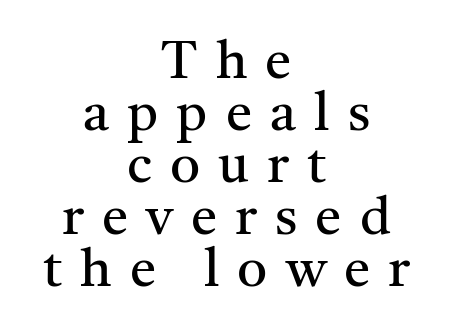
{"serif": "yes", "italic": "no", "bold": "no", "weight": "regular", "width": "normal", "stroke_contrast": "medium", "x_height": "medium", "monospaced": "no", "underline": "no", "align": "center", "line_spacing": "tight", "line_spacing_ratio": 0.98, "letter_spacing": "wide", "letter_spacing_em": 0.34, "glyph_px": 53}
